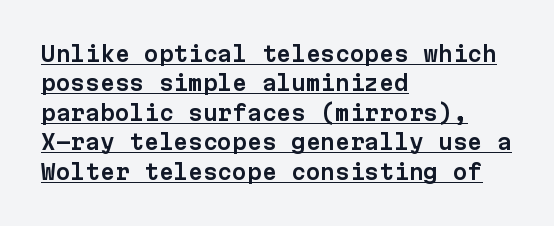
The image shows 21 px text type, upright; set left-aligned, normal line spacing (1.4x), normal letter spacing, underlined.
